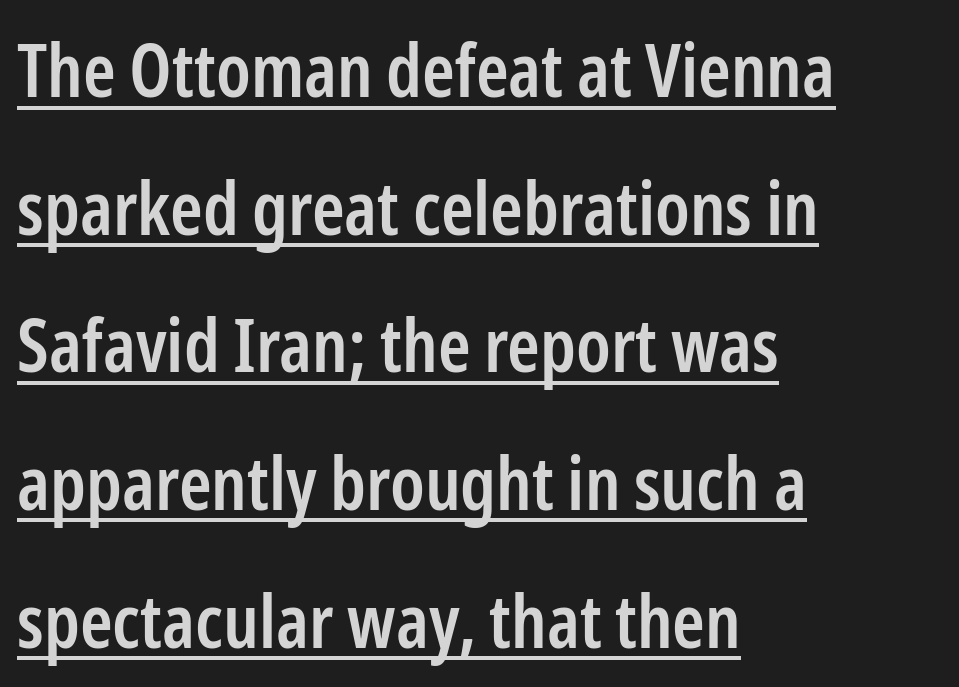
{"serif": "no", "italic": "no", "bold": "semi", "weight": "semibold", "width": "condensed", "stroke_contrast": "low", "x_height": "medium", "monospaced": "no", "underline": "yes", "align": "left", "line_spacing_ratio": 1.86, "letter_spacing": "normal", "letter_spacing_em": 0.0, "glyph_px": 74}
